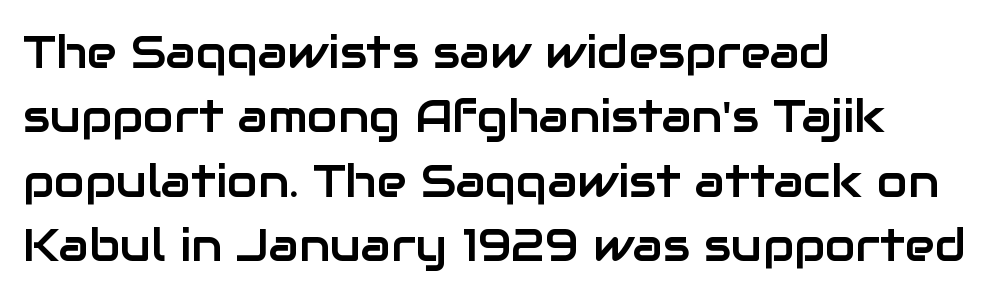
Here the designer chose a conventional face with non-uniform glyph widths. Line spacing here is normal. Check where the strokes stop: nothing finishes them off — pure sans. The tracking reads as untouched default to a designer's eye. This is the regular roman posture of the typeface.
